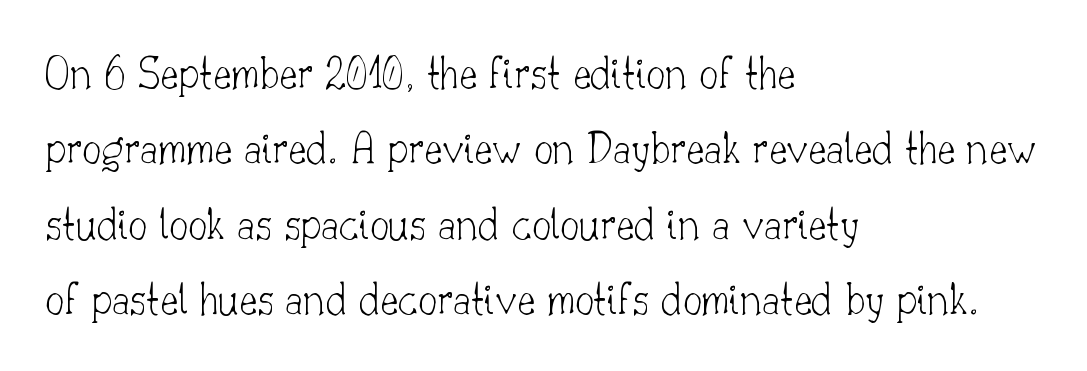
Q: Is the text bold? A: No.
Q: Is the text italic (slanted)? A: No, it is upright.
Q: Is the typeface a serif or a sans-serif typeface? A: Serif.
Q: Is the text underlined? A: No.
Q: How is the paragraph aligned? A: Left-aligned.
Q: Is the spacing between letters normal or unusually wide? A: Normal.
Q: Is the spacing between lines tight, normal or loose? A: Normal.
Q: Width (condensed, normal, or wide)? A: Normal.
Q: Stroke contrast? A: Low.
Q: x-height? A: Small.
Q: Monospaced? A: No.
